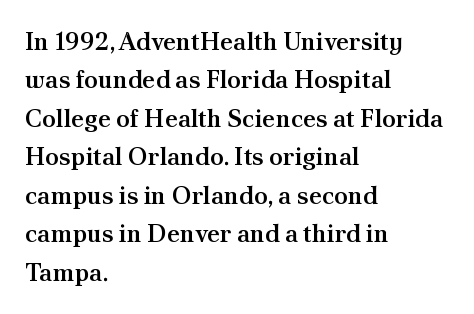
Has an underline been added? It has not. A typesetter would mark this as roman, not italic. The passage shown has conventional tracking throughout. The rows are spaced the way most documents space them. Each line starts at the same left margin while the right side varies. The font is running at a semibold setting, under full bold.
